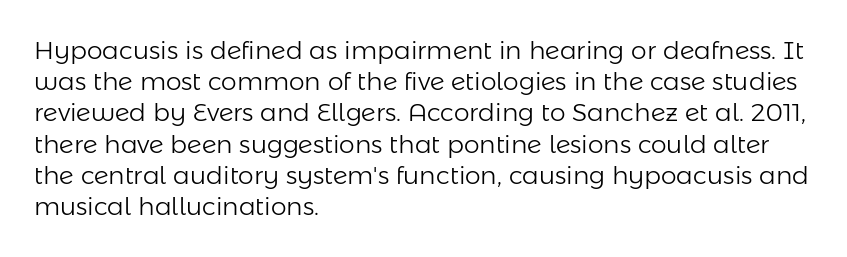
Q: Is the text bold? A: No.
Q: Is the text italic (slanted)? A: No, it is upright.
Q: Is the text underlined? A: No.
Q: How is the paragraph aligned? A: Left-aligned.
Q: Is the spacing between letters normal or unusually wide? A: Normal.
Q: Is the spacing between lines tight, normal or loose? A: Normal.
